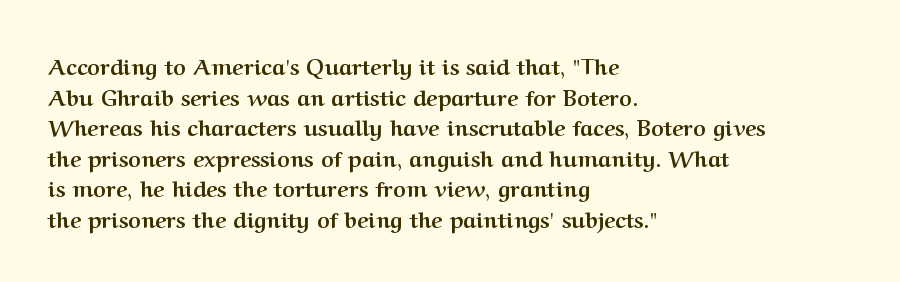
If you drew a line through each stem, it would be perfectly vertical. A normal amount of white space separates one row of letters from the next. Unmarked baselines from the first word to the last. Pretty heavy lettering here — definitely bold. The paragraph has a hard left edge and a soft right edge. These lines keep a tight, regular rhythm from letter to letter.
